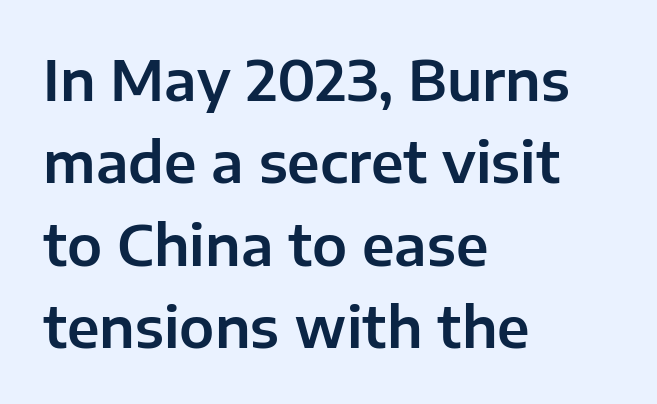
The image shows 56 px sans-serif type, upright; set left-aligned, normal line spacing (1.47x), normal letter spacing, not underlined; low stroke contrast and a medium x-height.
